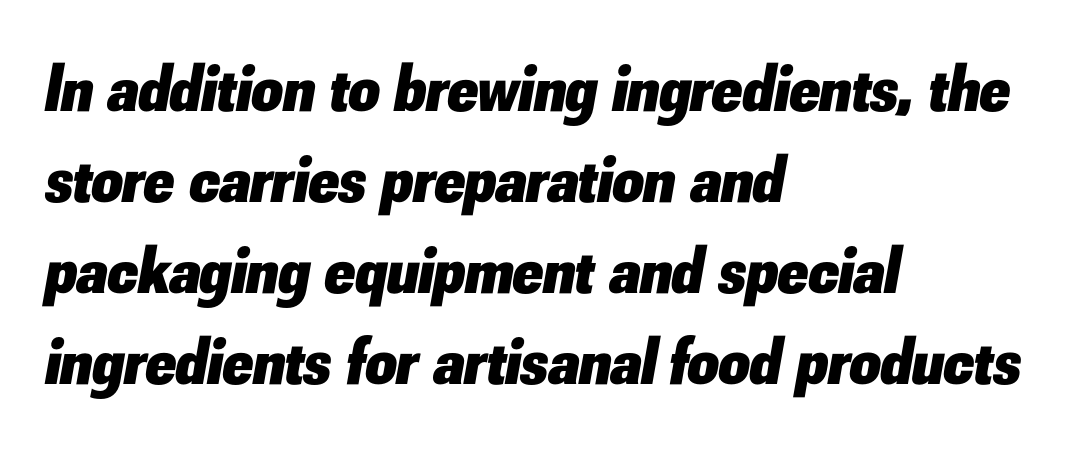
Q: Is the text bold? A: Yes.
Q: Is the text italic (slanted)? A: Yes, it leans right by about 10 degrees.
Q: Is the text underlined? A: No.
Q: How is the paragraph aligned? A: Left-aligned.
Q: Is the spacing between letters normal or unusually wide? A: Normal.
Q: Is the spacing between lines tight, normal or loose? A: Normal.
Q: Width (condensed, normal, or wide)? A: Normal.
Q: Stroke contrast? A: Low.
Q: x-height? A: Small.
Q: Monospaced? A: No.
